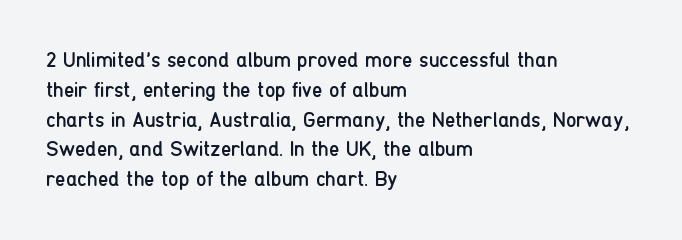
Q: Is the text bold? A: No.
Q: Is the text italic (slanted)? A: No, it is upright.
Q: Is the text underlined? A: No.
Q: How is the paragraph aligned? A: Left-aligned.
Q: Is the spacing between letters normal or unusually wide? A: Normal.
Q: Is the spacing between lines tight, normal or loose? A: Normal.
